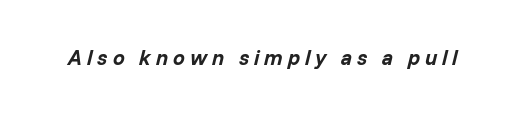
This sample uses an oblique cut, with every glyph tilted off the vertical. This sample uses expanded letter spacing, leaving extra air between glyphs. Bare-footed words on every line. How heavy is the stroke? Heavy — this is a bold.
